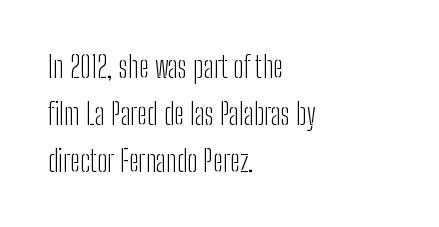
Q: Is the text bold? A: No.
Q: Is the text italic (slanted)? A: No, it is upright.
Q: Is the typeface a serif or a sans-serif typeface? A: Sans-serif.
Q: Is the text underlined? A: No.
Q: How is the paragraph aligned? A: Left-aligned.
Q: Is the spacing between letters normal or unusually wide? A: Normal.
Q: Is the spacing between lines tight, normal or loose? A: Normal.
Q: Width (condensed, normal, or wide)? A: Condensed.
Q: Stroke contrast? A: Low.
Q: x-height? A: Medium.
Q: Monospaced? A: No.
